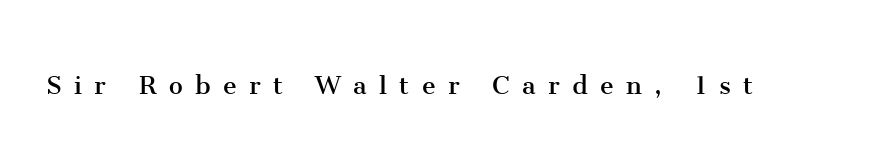
Q: Is the text bold? A: No.
Q: Is the text italic (slanted)? A: No, it is upright.
Q: Is the typeface a serif or a sans-serif typeface? A: Serif.
Q: Is the text underlined? A: No.
Q: Is the spacing between letters normal or unusually wide? A: Unusually wide.
Q: Width (condensed, normal, or wide)? A: Normal.
Q: Stroke contrast? A: Medium.
Q: x-height? A: Medium.
Q: Monospaced? A: No.
